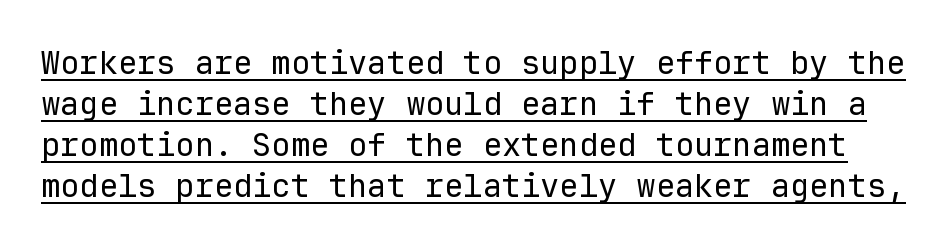
{"serif": "no", "italic": "no", "bold": "no", "weight": "regular", "width": "normal", "stroke_contrast": "low", "x_height": "medium", "monospaced": "yes", "underline": "yes", "line_spacing": "normal", "line_spacing_ratio": 1.28, "letter_spacing": "normal", "letter_spacing_em": 0.0, "glyph_px": 32}
